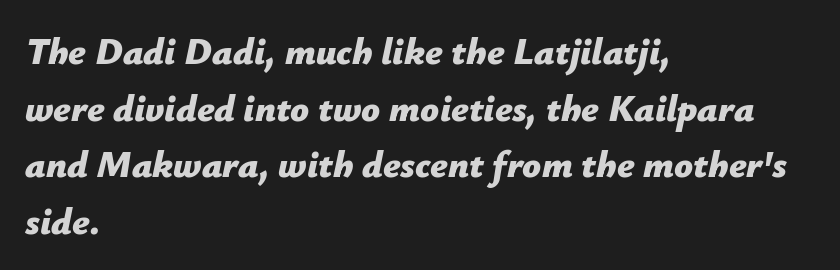
Q: Is the text bold? A: Yes.
Q: Is the text italic (slanted)? A: Yes, it leans right by about 12 degrees.
Q: Is the text underlined? A: No.
Q: How is the paragraph aligned? A: Left-aligned.
Q: Is the spacing between letters normal or unusually wide? A: Normal.
Q: Is the spacing between lines tight, normal or loose? A: Normal.
Q: Width (condensed, normal, or wide)? A: Normal.
Q: Stroke contrast? A: Low.
Q: x-height? A: Medium.
Q: Monospaced? A: No.
